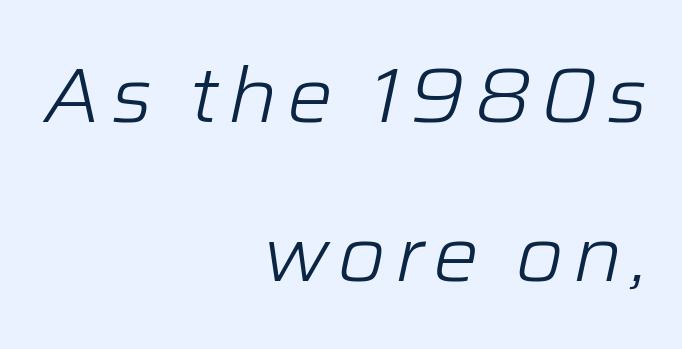
Looks like regular typesetting: each glyph gets only the width it needs. Vertically, the passage feels expansive, rows floating well apart. The letters look calm and open, with moderate or lighter stems. Beneath every word, the page is bare. Every character sits at an angle, as italics do.
